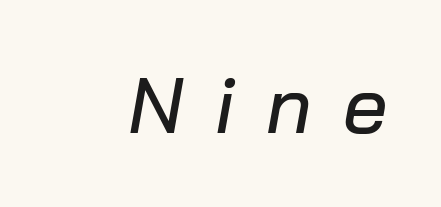
Q: Is the text italic (slanted)? A: Yes, it leans right by about 10 degrees.
Q: Is the text underlined? A: No.
Q: Is the spacing between letters normal or unusually wide? A: Unusually wide.
Q: Width (condensed, normal, or wide)? A: Normal.
Q: Stroke contrast? A: Low.
Q: x-height? A: Medium.
Q: Monospaced? A: No.
